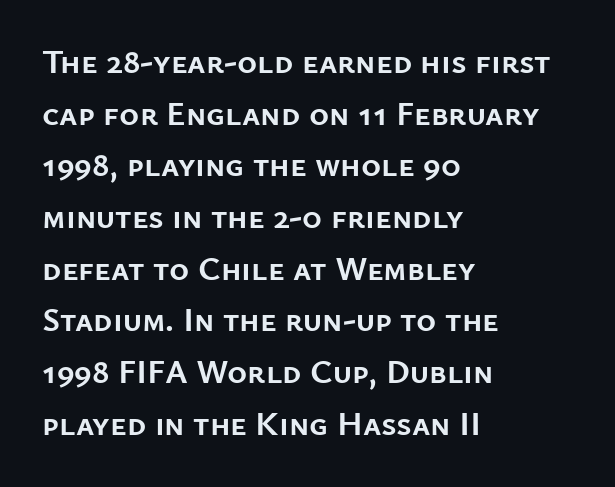
{"serif": "no", "italic": "no", "bold": "yes", "weight": "semibold", "width": "normal", "stroke_contrast": "low", "x_height": "medium", "monospaced": "no", "underline": "no", "align": "left", "line_spacing": "normal", "line_spacing_ratio": 1.52, "letter_spacing": "normal", "letter_spacing_em": 0.0, "glyph_px": 34}
